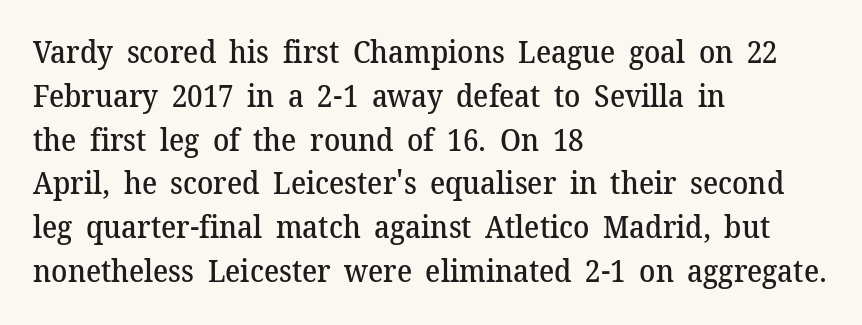
{"serif": "yes", "italic": "no", "bold": "semi", "weight": "semibold", "width": "normal", "stroke_contrast": "medium", "x_height": "medium", "monospaced": "no", "underline": "no", "align": "left", "line_spacing": "normal", "line_spacing_ratio": 1.46, "letter_spacing": "normal", "letter_spacing_em": 0.0, "glyph_px": 30}
